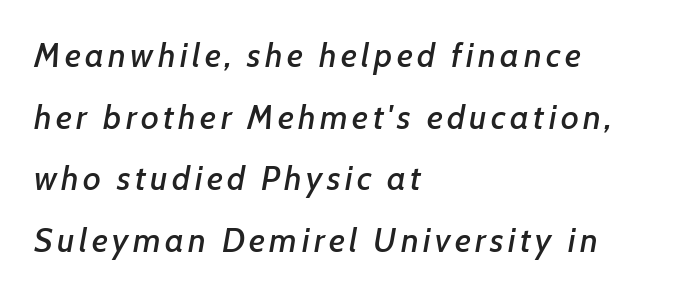
{"italic": "yes", "lean": "right", "slant_degrees": 7, "width": "normal", "stroke_contrast": "low", "x_height": "medium", "monospaced": "no", "underline": "no", "align": "left", "line_spacing_ratio": 1.81, "glyph_px": 34}
